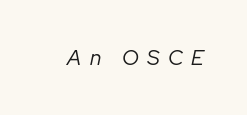
Q: Is the text bold? A: No.
Q: Is the text italic (slanted)? A: Yes, it leans right by about 12 degrees.
Q: Is the text underlined? A: No.
Q: Is the spacing between letters normal or unusually wide? A: Unusually wide.
